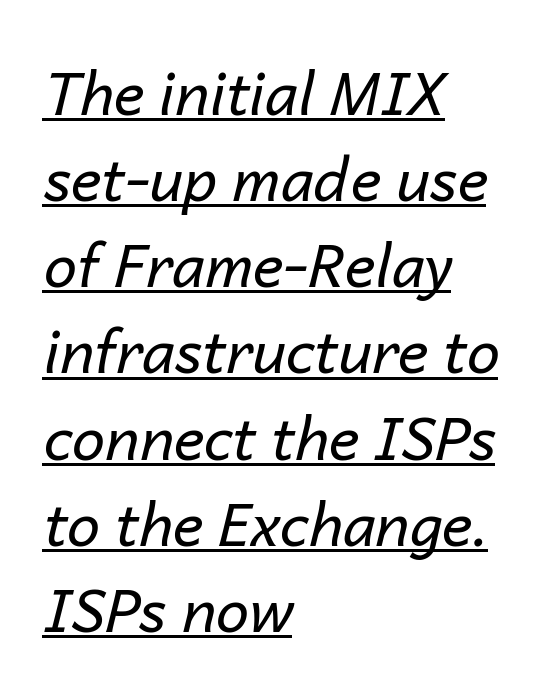
{"italic": "yes", "lean": "right", "slant_degrees": 14, "bold": "no", "weight": "regular", "width": "normal", "stroke_contrast": "low", "x_height": "medium", "monospaced": "no", "underline": "yes", "align": "left", "line_spacing": "normal", "line_spacing_ratio": 1.46, "letter_spacing": "normal", "letter_spacing_em": 0.0, "glyph_px": 59}
